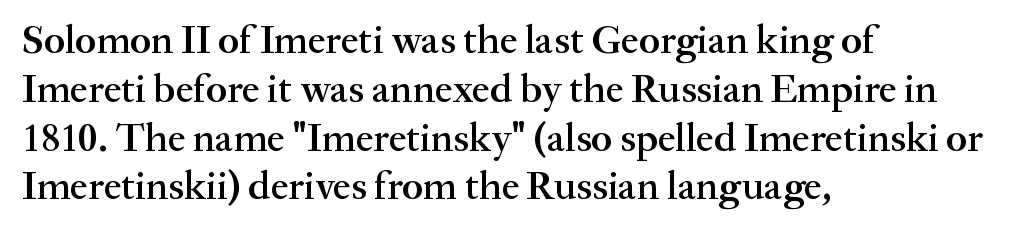
Is this a sans? No — the strokes have serifs. Honestly, there is no underline to notice here at all. Students, note that the glyphs here touch the page at normal intervals. Caption: multi-line text, flush left, ragged right. Posture: vertical. Each letter keeps its own natural width here, so spacing adapts to shape.
